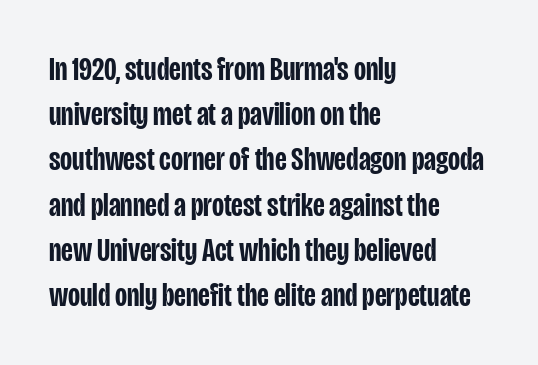
{"serif": "no", "italic": "no", "bold": "semi", "weight": "semibold", "width": "condensed", "stroke_contrast": "low", "x_height": "large", "monospaced": "no", "underline": "no", "align": "left", "line_spacing": "normal", "line_spacing_ratio": 1.37, "letter_spacing": "normal", "letter_spacing_em": 0.0, "glyph_px": 33}
